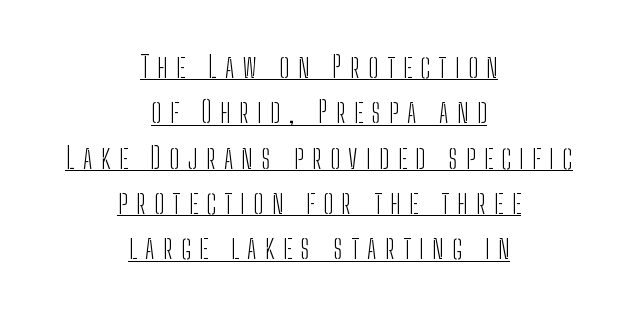
The string is rendered with underlining switched on. Tall strokes in this sample are plumb rather than angled. This rendering uses center alignment, leaving both contours irregular but symmetric. Tracking value appears strongly positive — letters spread wide. Check where the strokes stop: nothing finishes them off — pure sans.
